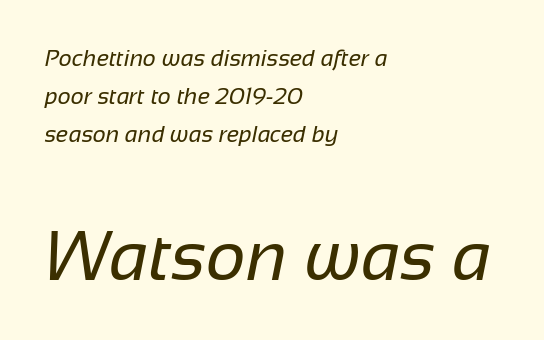
The image shows 70 px regular-weight sans-serif type; set left-aligned, normal line spacing (1.66x), normal letter spacing, not underlined; the second (bottom) block is 3.04x larger; low stroke contrast and a medium x-height.
